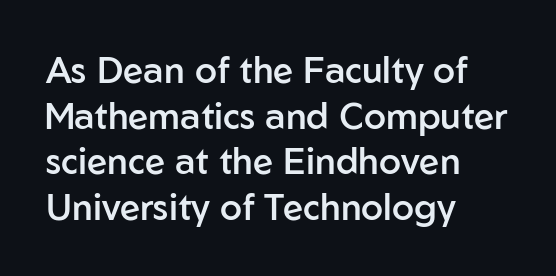
What weight is shown? A semibold, between regular and bold. Descenders are the only things crossing below the line. How are the letters spaced? Ordinarily, with no added tracking. Spacing verdict: proportional, widths tailored to each character. These lines were composed using upright roman letters.
